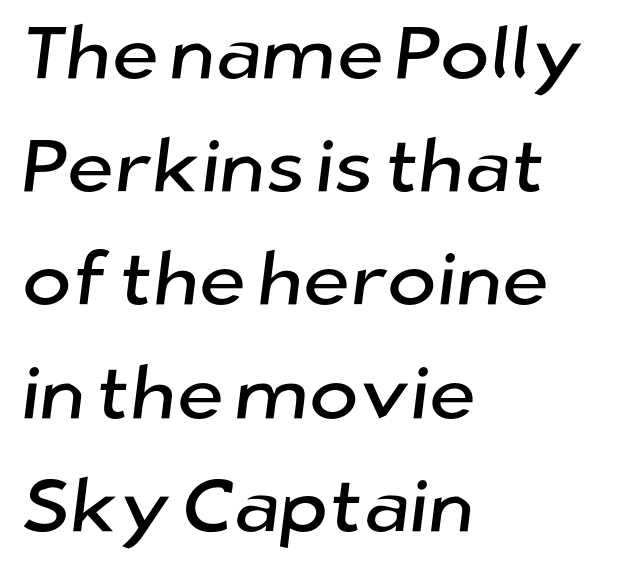
The image shows 75 px sans-serif type; set left-aligned, normal line spacing (1.51x), normal letter spacing, not underlined; low stroke contrast and a medium x-height.
